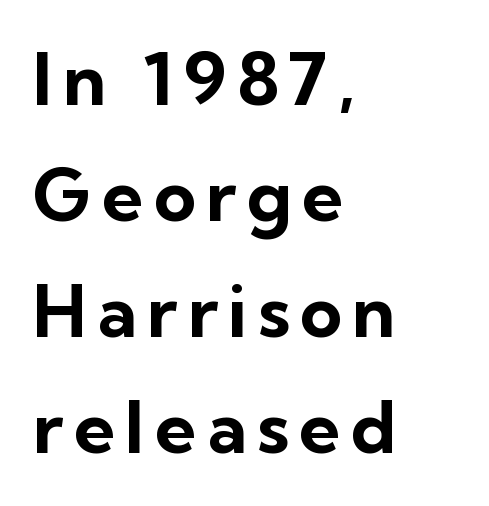
The image shows 73 px bold sans-serif type, upright; set left-aligned, normal line spacing (1.59x), not underlined; low stroke contrast and a medium x-height.
